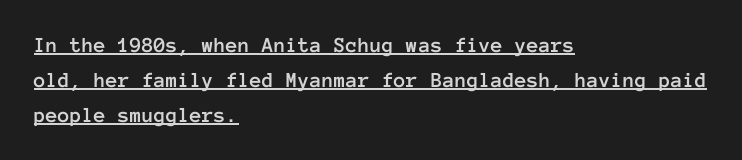
{"italic": "no", "underline": "yes", "align": "left", "line_spacing": "normal", "line_spacing_ratio": 1.59, "letter_spacing": "normal", "letter_spacing_em": 0.0, "glyph_px": 22}
